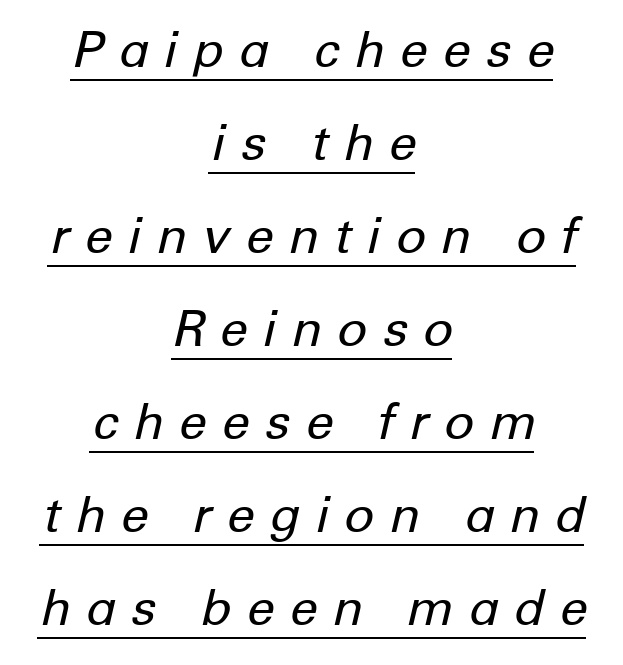
The rag falls on both sides of this text block equally. Glance below the letters and you will spot a drawn line. Looking at the ascenders, they clearly lean. A typesetter would call this proportional, since set widths differ per character. Students, note that the glyphs here are deliberately spaced far apart. The letters look calm and open, with moderate or lighter stems.
